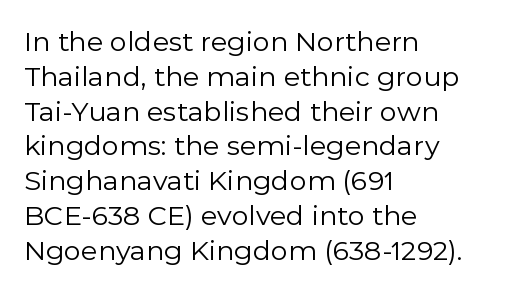
{"italic": "no", "bold": "no", "underline": "no", "align": "left", "line_spacing": "normal", "line_spacing_ratio": 1.29, "letter_spacing": "normal", "letter_spacing_em": 0.0, "glyph_px": 27}
